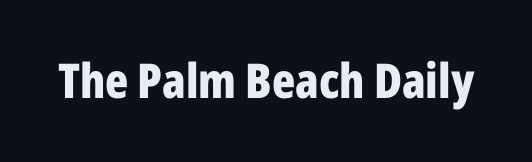
Q: Is the text bold? A: Yes.
Q: Is the text italic (slanted)? A: No, it is upright.
Q: Is the typeface a serif or a sans-serif typeface? A: Sans-serif.
Q: Is the text underlined? A: No.
Q: Is the spacing between letters normal or unusually wide? A: Normal.
Q: Width (condensed, normal, or wide)? A: Condensed.
Q: Stroke contrast? A: Low.
Q: x-height? A: Medium.
Q: Monospaced? A: No.
